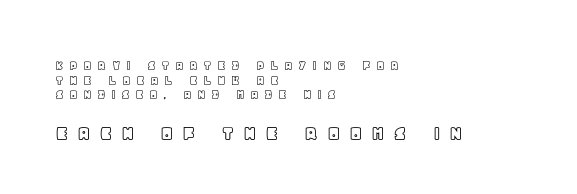
The words here are not underlined. Vertical strokes here are truly vertical. In this sample the second text group is rendered at the bigger scale. The lines are quadded left. Very little white space separates one row of letters from the next. The horizontal fit of the characters is loose and conspicuously gappy.
